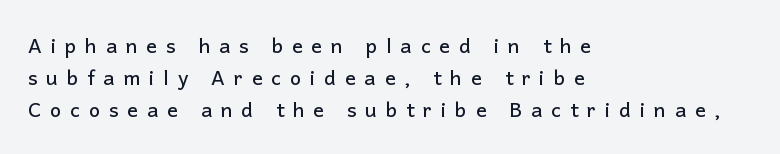
Q: Is the text italic (slanted)? A: No, it is upright.
Q: Is the text underlined? A: No.
Q: How is the paragraph aligned? A: Left-aligned.
Q: Is the spacing between letters normal or unusually wide? A: Unusually wide.
Q: Is the spacing between lines tight, normal or loose? A: Normal.
